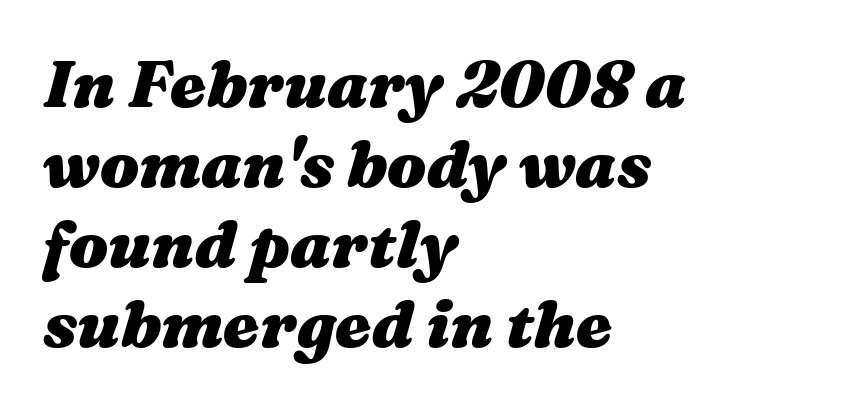
Q: Is the text bold? A: Yes.
Q: Is the text italic (slanted)? A: Yes, it leans right by about 16 degrees.
Q: Is the text underlined? A: No.
Q: How is the paragraph aligned? A: Left-aligned.
Q: Is the spacing between letters normal or unusually wide? A: Normal.
Q: Width (condensed, normal, or wide)? A: Wide.
Q: Stroke contrast? A: Medium.
Q: x-height? A: Medium.
Q: Monospaced? A: No.
